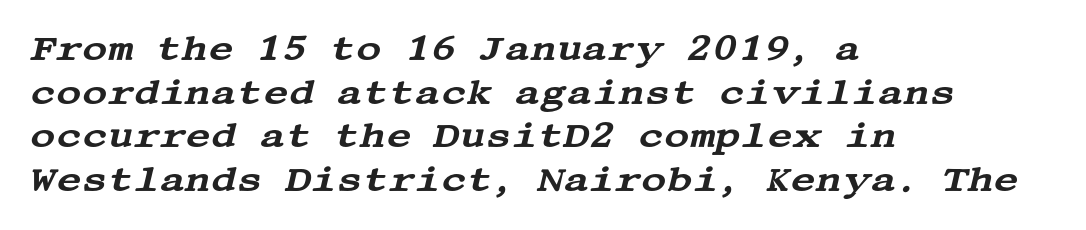
{"serif": "yes", "italic": "yes", "lean": "right", "slant_degrees": 13, "width": "wide", "stroke_contrast": "medium", "x_height": "large", "underline": "no", "align": "left", "line_spacing": "normal", "line_spacing_ratio": 1.25, "letter_spacing": "normal", "letter_spacing_em": 0.0, "glyph_px": 35}
